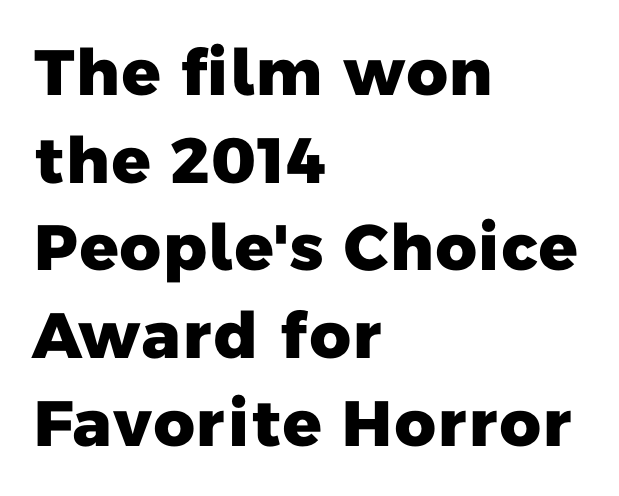
Rows of type keep a routine distance in the vertical direction. The strip under each line holds only bare page. Horizontally, the lines are justified to the leading edge only. The letters carry no serifs — their stems end cleanly without finishing strokes. Words appear dense and cohesive because spacing is normal. Thick stems and heavy bowls — unmistakably bold.
